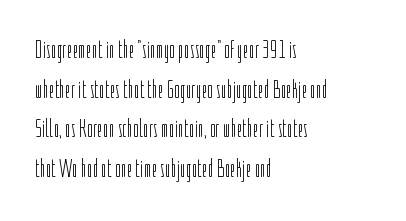
Q: Is the text bold? A: No.
Q: Is the text italic (slanted)? A: No, it is upright.
Q: Is the text underlined? A: No.
Q: How is the paragraph aligned? A: Left-aligned.
Q: Is the spacing between letters normal or unusually wide? A: Normal.
Q: Is the spacing between lines tight, normal or loose? A: Normal.
